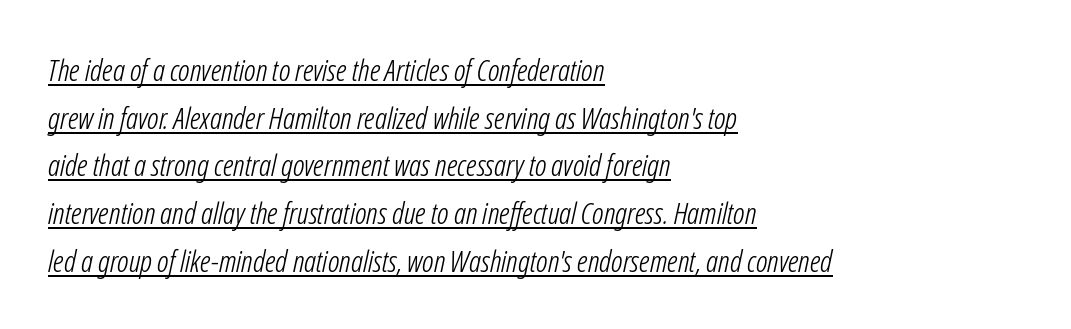
The image shows 30 px light, condensed type, italic (leaning right); set left-aligned, normal line spacing (1.59x), normal letter spacing, underlined; low stroke contrast and a medium x-height.
